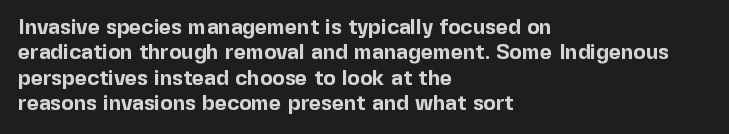
Q: Is the text bold? A: Yes.
Q: Is the text italic (slanted)? A: No, it is upright.
Q: Is the text underlined? A: No.
Q: How is the paragraph aligned? A: Left-aligned.
Q: Is the spacing between letters normal or unusually wide? A: Normal.
